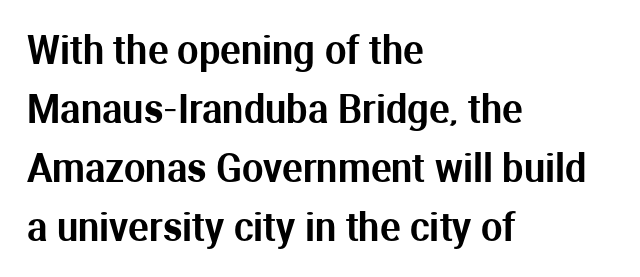
Teacher's note: observe the even left margin — that is flush-left alignment. Each word holds together tightly as a unit, with standard inter-letter gaps. The face used here is a sans, in the tradition of grotesques and geometrics. Leading matches the norm, producing a regular column.
